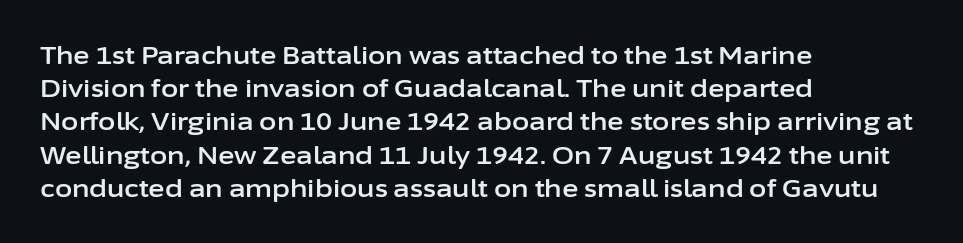
Q: Is the text italic (slanted)? A: No, it is upright.
Q: Is the text underlined? A: No.
Q: How is the paragraph aligned? A: Left-aligned.
Q: Is the spacing between letters normal or unusually wide? A: Normal.
Q: Is the spacing between lines tight, normal or loose? A: Normal.
